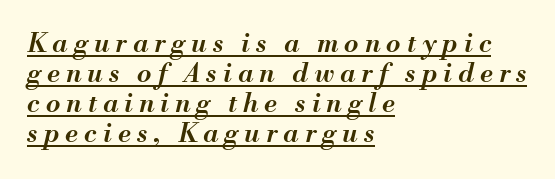
The image shows 26 px text type, italic (leaning right); set left-aligned, line spacing 1.16x, unusually wide letter spacing (+0.24 em), underlined.
